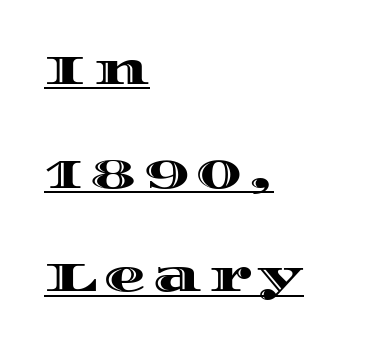
Q: Is the text italic (slanted)? A: No, it is upright.
Q: Is the text underlined? A: Yes.
Q: How is the paragraph aligned? A: Left-aligned.
Q: Is the spacing between lines tight, normal or loose? A: Loose.
Q: Width (condensed, normal, or wide)? A: Wide.
Q: x-height? A: Large.
Q: Monospaced? A: No.
